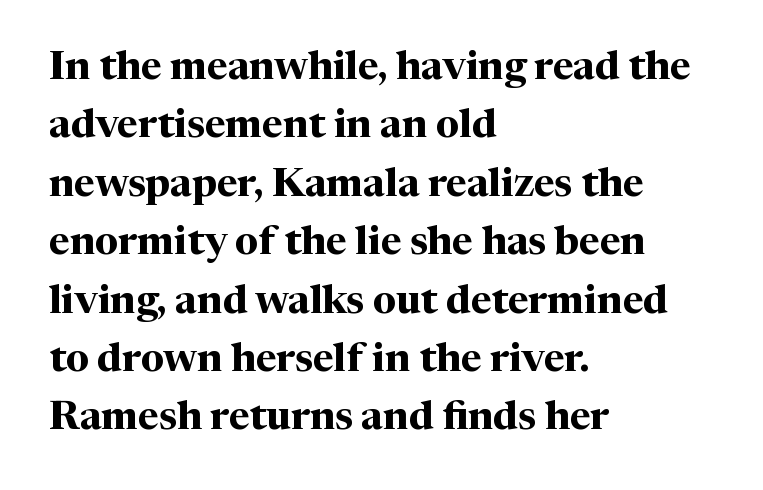
The image shows 40 px bold serif type, upright; set left-aligned, normal line spacing (1.46x), normal letter spacing, not underlined; medium stroke contrast and a medium x-height.
